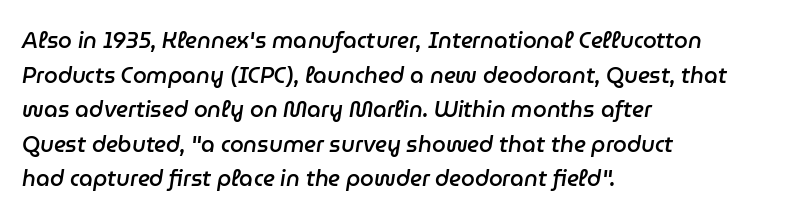
Caption: semibold face, moderately heavy strokes. This is oblique type, the kind used for emphasis or titles. Spacing between characters is what you'd get straight out of the box. The ragged edge is on the right, which tells us the setting is flush left. The string is rendered with underlining switched off. In terms of leading, this rendering sits right in the middle.
